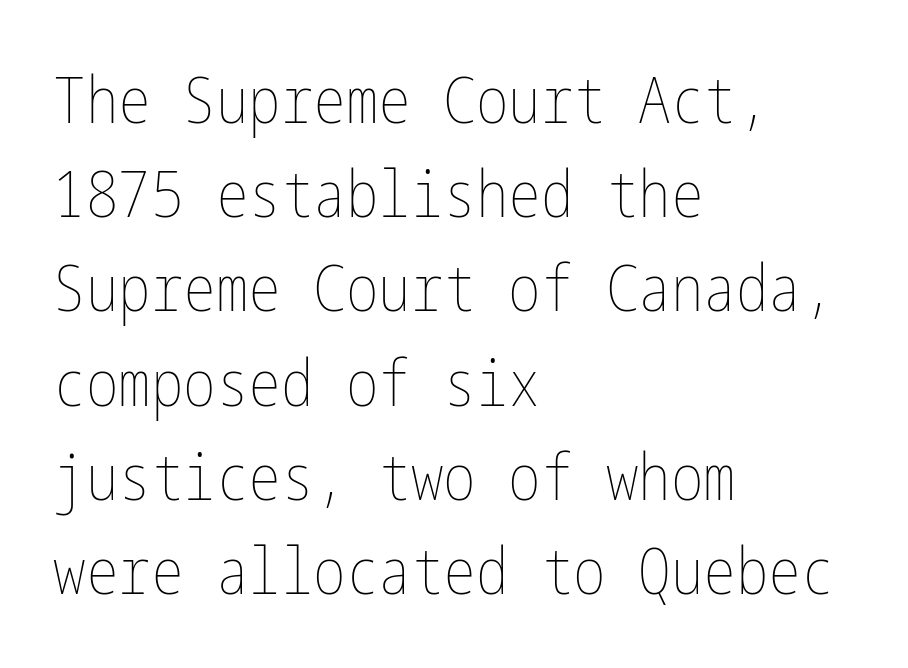
{"italic": "no", "bold": "no", "weight": "thin", "width": "condensed", "stroke_contrast": "low", "x_height": "medium", "underline": "no", "align": "left", "line_spacing": "normal", "line_spacing_ratio": 1.45, "letter_spacing": "normal", "letter_spacing_em": 0.0, "glyph_px": 65}
